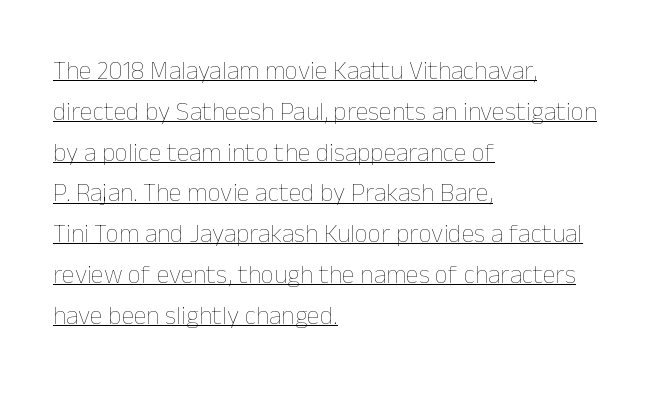
The image shows 26 px text type, upright; set left-aligned, normal line spacing (1.57x), normal letter spacing, underlined.
